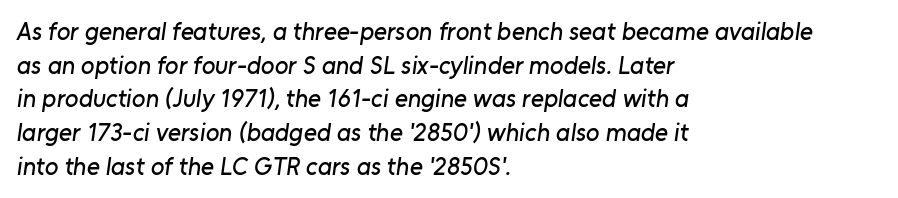
Tracking here is standard; glyphs follow each other at the usual distance. The foot of each line stays bare and open. Leading matches the norm, producing a regular column. The rag falls on the right side of this text block.
